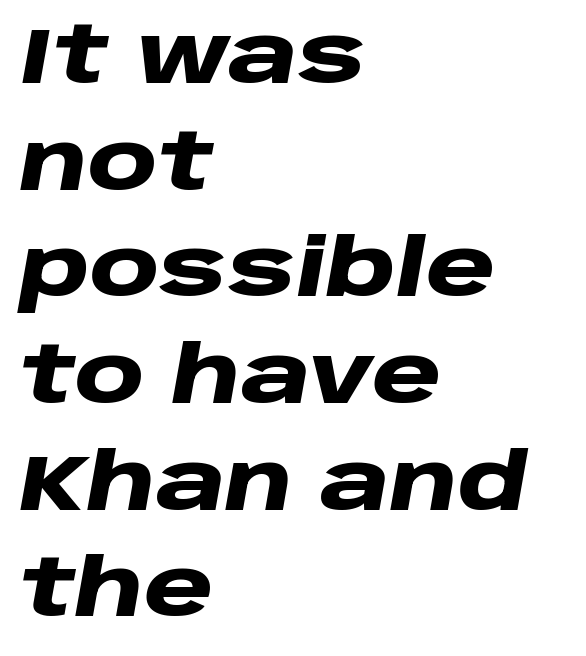
This sample uses an oblique cut, with every glyph tilted off the vertical. Words appear dense and cohesive because spacing is normal. The rendering anchors every line to the left-hand side. Check under the words: just untouched page. The typesetting leans heavy: a genuine bold. Baseline-to-baseline distance is the conventional proportion of letter height.
